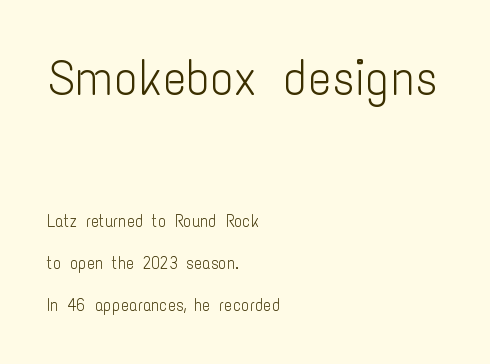
Q: Is the text bold? A: No.
Q: Is the text italic (slanted)? A: No, it is upright.
Q: Is the typeface a serif or a sans-serif typeface? A: Sans-serif.
Q: Is the text underlined? A: No.
Q: How is the paragraph aligned? A: Left-aligned.
Q: Is the spacing between letters normal or unusually wide? A: Normal.
Q: Is the spacing between lines tight, normal or loose? A: Loose.
Q: Which block of text is set in a larger size, the first (top) or the second (bottom)? A: The first (top) one.
Q: Width (condensed, normal, or wide)? A: Condensed.
Q: Stroke contrast? A: Low.
Q: x-height? A: Medium.
Q: Monospaced? A: No.
